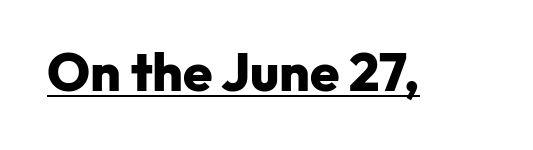
Q: Is the text bold? A: Yes.
Q: Is the text italic (slanted)? A: No, it is upright.
Q: Is the typeface a serif or a sans-serif typeface? A: Sans-serif.
Q: Is the text underlined? A: Yes.
Q: Is the spacing between letters normal or unusually wide? A: Normal.
Q: Width (condensed, normal, or wide)? A: Normal.
Q: Stroke contrast? A: Low.
Q: x-height? A: Medium.
Q: Monospaced? A: No.
